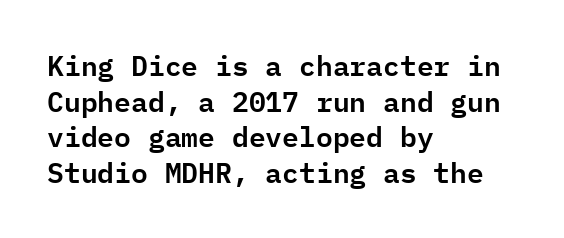
Q: Is the text italic (slanted)? A: No, it is upright.
Q: Is the typeface a serif or a sans-serif typeface? A: Sans-serif.
Q: Is the text underlined? A: No.
Q: How is the paragraph aligned? A: Left-aligned.
Q: Is the spacing between letters normal or unusually wide? A: Normal.
Q: Is the spacing between lines tight, normal or loose? A: Normal.
Q: Width (condensed, normal, or wide)? A: Normal.
Q: Stroke contrast? A: Low.
Q: x-height? A: Medium.
Q: Monospaced? A: Yes.
